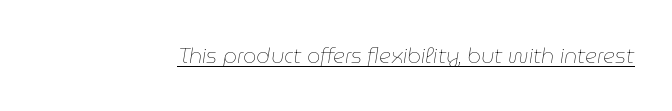
The image shows 21 px text type, italic (leaning right); set normal letter spacing, underlined.
